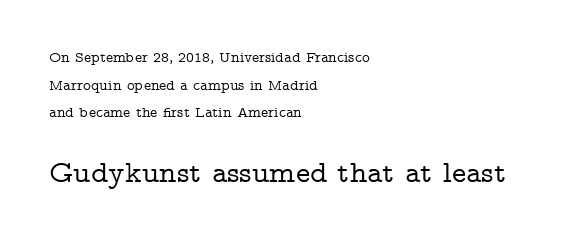
Teacher's note: observe the even left margin — that is flush-left alignment. Proportional: the letters do not fall into vertical columns. Beneath every word, the page is bare. In terms of posture, this sample is upright.
